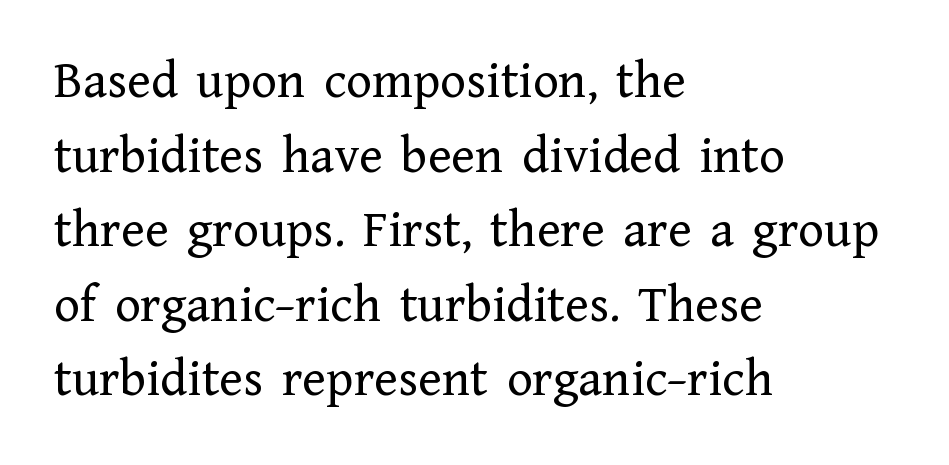
The image shows 54 px regular-weight serif type, upright; set left-aligned, normal line spacing (1.38x), normal letter spacing, not underlined; low stroke contrast and a medium x-height.
